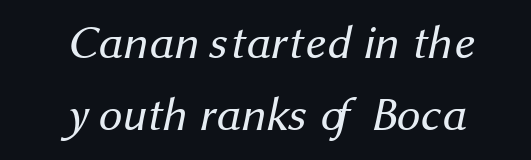
Q: Is the text bold? A: No.
Q: Is the typeface a serif or a sans-serif typeface? A: Sans-serif.
Q: Is the text underlined? A: No.
Q: How is the paragraph aligned? A: Centered.
Q: Is the spacing between letters normal or unusually wide? A: Normal.
Q: Is the spacing between lines tight, normal or loose? A: Normal.
Q: Width (condensed, normal, or wide)? A: Normal.
Q: Stroke contrast? A: Medium.
Q: x-height? A: Medium.
Q: Monospaced? A: No.
